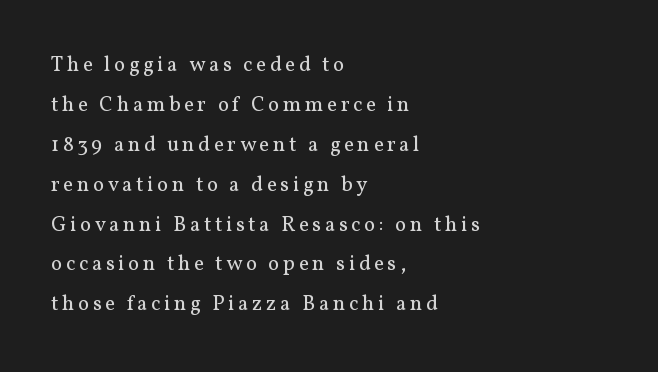
Q: Is the text bold? A: No.
Q: Is the text italic (slanted)? A: No, it is upright.
Q: Is the text underlined? A: No.
Q: How is the paragraph aligned? A: Left-aligned.
Q: Is the spacing between lines tight, normal or loose? A: Loose.
